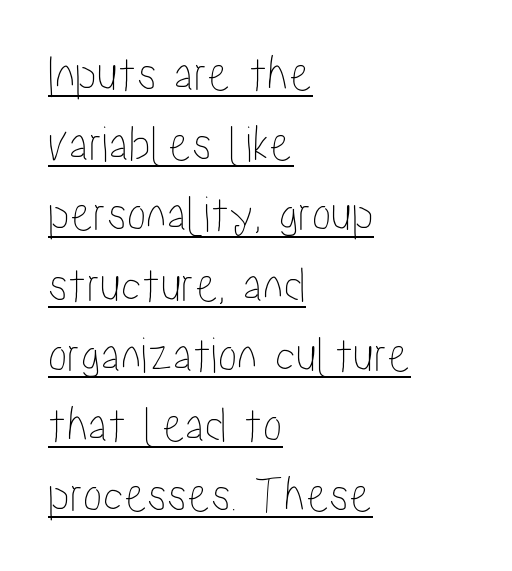
Q: Is the text italic (slanted)? A: No, it is upright.
Q: Is the text underlined? A: Yes.
Q: How is the paragraph aligned? A: Left-aligned.
Q: Is the spacing between letters normal or unusually wide? A: Normal.
Q: Is the spacing between lines tight, normal or loose? A: Normal.
Q: Width (condensed, normal, or wide)? A: Condensed.
Q: Stroke contrast? A: Low.
Q: x-height? A: Medium.
Q: Monospaced? A: No.
